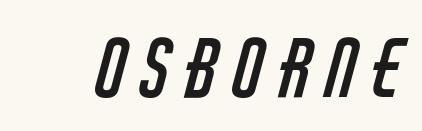
The image shows 79 px regular-weight, condensed sans-serif type; set not underlined; low stroke contrast and a large x-height.
